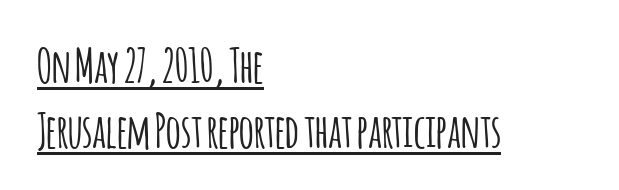
The image shows 46 px condensed sans-serif type, upright; set left-aligned, normal line spacing (1.42x), normal letter spacing, underlined; low stroke contrast and a large x-height.
